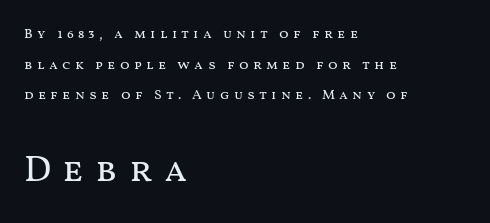
The image shows 37 px regular-weight, wide type, upright; set left-aligned, loose line spacing (2.18x), unusually wide letter spacing (+0.3 em), not underlined; the second (bottom) block is 2.64x larger; medium stroke contrast and a medium x-height.
